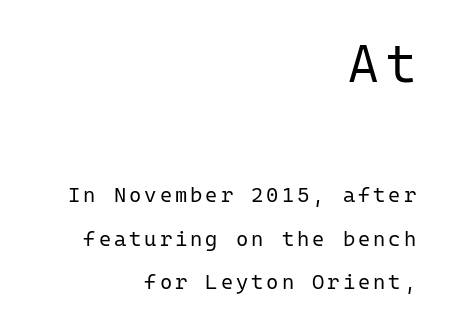
{"serif": "no", "italic": "no", "bold": "no", "weight": "regular", "width": "normal", "stroke_contrast": "low", "x_height": "medium", "monospaced": "yes", "underline": "no", "align": "right", "line_spacing": "loose", "line_spacing_ratio": 2.07, "larger_block": "first", "size_ratio": 2.48, "glyph_px": 52}
